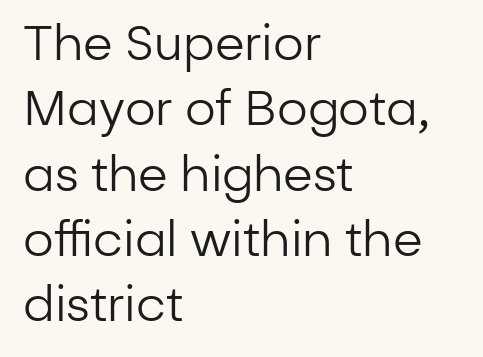
The rows are spaced the way most documents space them. The words here are not underlined. Does the type have serifs? No, each stem ends abruptly. The letters advance in unequal steps, a hallmark of proportional type. No extra ink here — the face is not bold.
